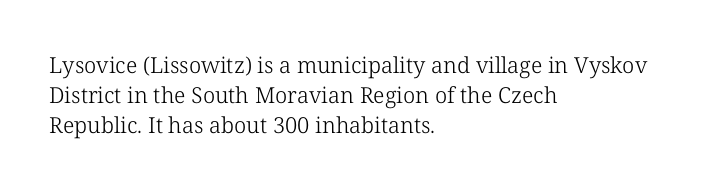
The letterforms sit shoulder to shoulder at normal distance. The space directly below the letters is spotless. Counters stay open thanks to moderate or lighter strokes. The vertical gap from one line to the next is medium. Ascenders rise straight up at ninety degrees. The ragged edge is on the right, which tells us the setting is flush left.
